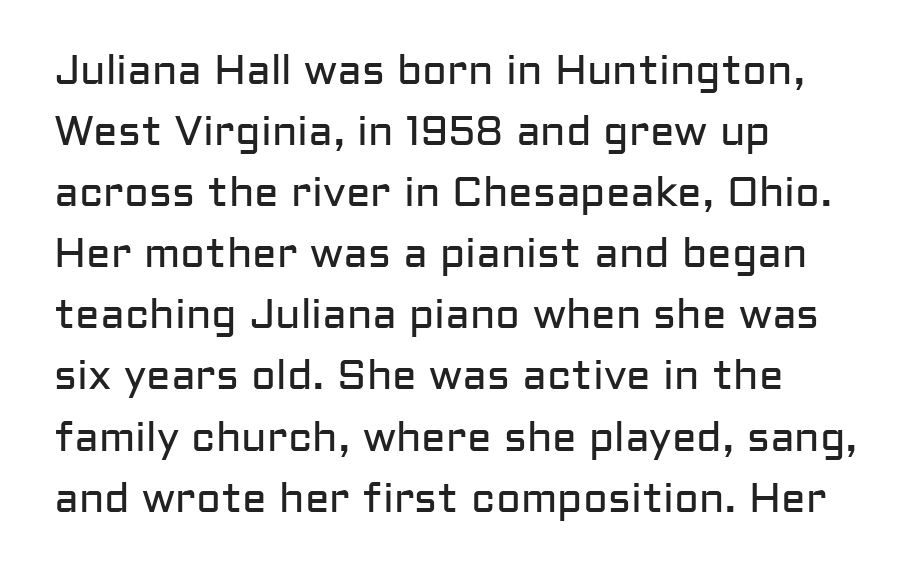
This sample has the flowing, uneven cadence of proportional lettering. This is sans-serif lettering, the kind often seen on screens and signage. This rendering leaves character spacing at its baseline value. The font's upright variant was chosen for this text. Horizontal bands of white between lines are of average thickness.
